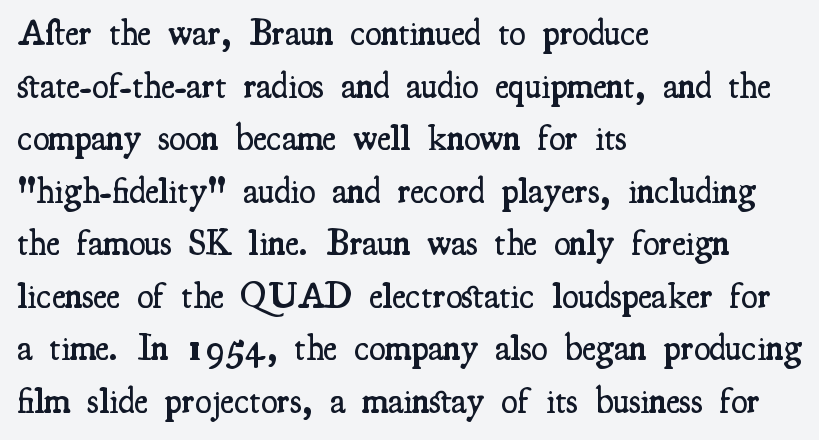
This rendering employs a face with finishing strokes, i.e., a serif. Does the copy run flush right? No — it runs flush left. Here the glyphs are tracked normally, forming tight word shapes. The rendering uses a moderate line-height, typical for paragraphs.
